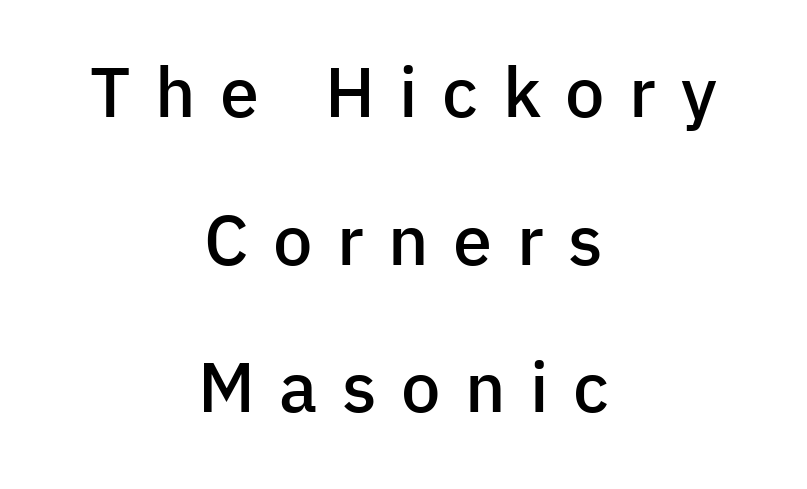
Q: Is the text bold? A: Semi-bold.
Q: Is the text italic (slanted)? A: No, it is upright.
Q: Is the typeface a serif or a sans-serif typeface? A: Sans-serif.
Q: Is the text underlined? A: No.
Q: How is the paragraph aligned? A: Centered.
Q: Is the spacing between letters normal or unusually wide? A: Unusually wide.
Q: Is the spacing between lines tight, normal or loose? A: Loose.
Q: Width (condensed, normal, or wide)? A: Normal.
Q: Stroke contrast? A: Low.
Q: x-height? A: Medium.
Q: Monospaced? A: No.
